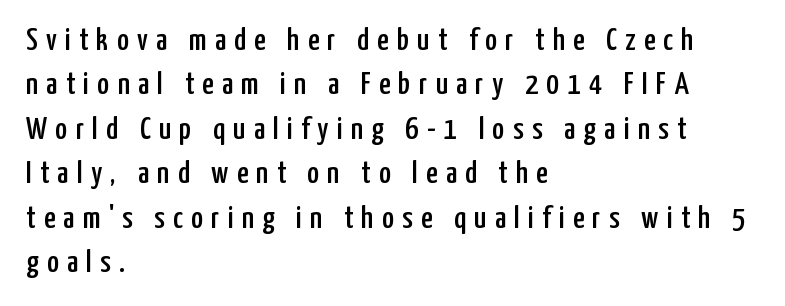
Here the glyphs are tracked loosely, breaking word shapes into spaced letters. The space directly below the letters is spotless. Ascenders rise straight up at ninety degrees. The line-height multiplier appears to be the usual default. Which margin do the lines hug? The left one — the right edge is uneven. The characters display no serif detailing; their extremities are plain.
